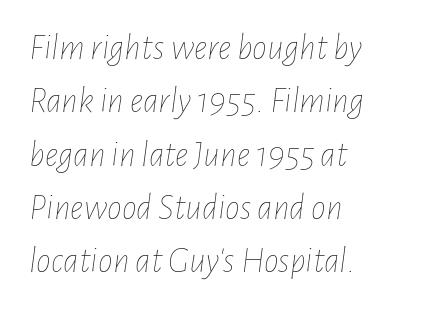
Yep, that's italic — everything's leaning. Here the designer chose a conventional face with non-uniform glyph widths. No extra tracking has been applied to these lines. This sample is left-justified, so line endings fall wherever the words run out.
